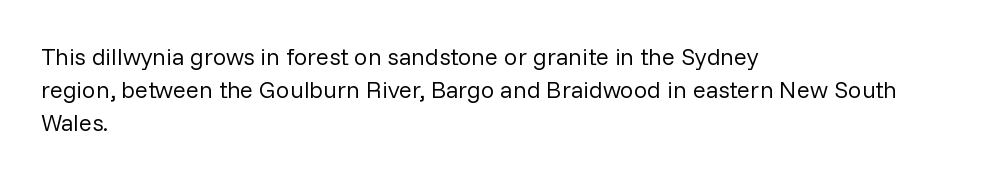
Q: Is the text bold? A: No.
Q: Is the text italic (slanted)? A: No, it is upright.
Q: Is the text underlined? A: No.
Q: How is the paragraph aligned? A: Left-aligned.
Q: Is the spacing between letters normal or unusually wide? A: Normal.
Q: Is the spacing between lines tight, normal or loose? A: Normal.
